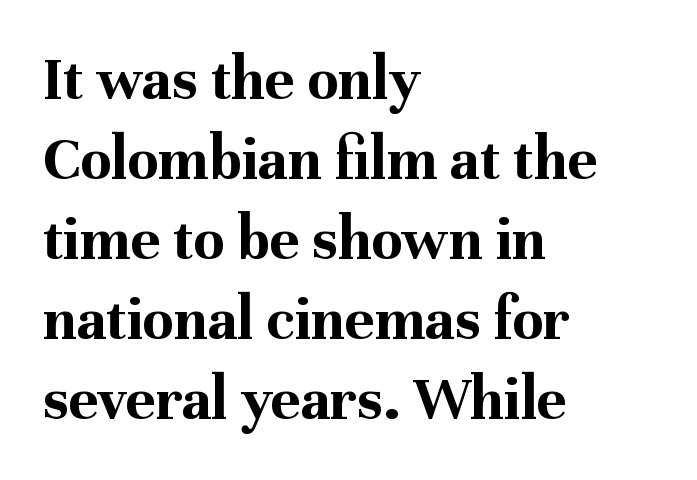
The image shows 63 px bold serif type, upright; set left-aligned, normal line spacing (1.27x), normal letter spacing, not underlined; medium stroke contrast and a medium x-height.
